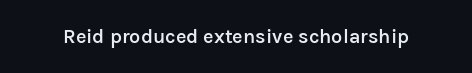
I'd describe the lettering as semibold — firm but not a full bold. The string is rendered with underlining switched off. If you drew a line through each stem, it would be perfectly vertical. Observe the ordinary spacing: letters are neighbours, not strangers.
